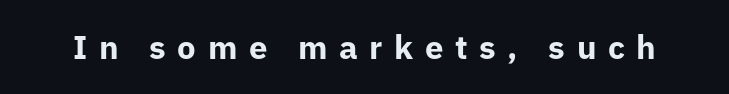
The image shows 33 px bold sans-serif type, upright; set unusually wide letter spacing (+0.35 em), not underlined; low stroke contrast and a medium x-height.
